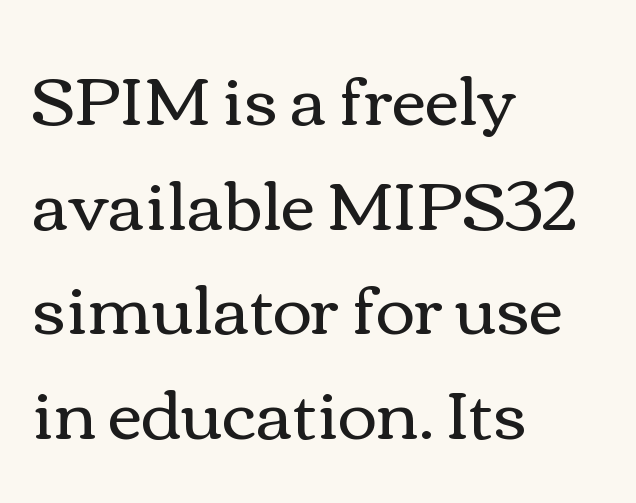
Q: Is the text bold? A: No.
Q: Is the text italic (slanted)? A: No, it is upright.
Q: Is the text underlined? A: No.
Q: How is the paragraph aligned? A: Left-aligned.
Q: Is the spacing between letters normal or unusually wide? A: Normal.
Q: Is the spacing between lines tight, normal or loose? A: Normal.
Q: Width (condensed, normal, or wide)? A: Wide.
Q: x-height? A: Medium.
Q: Monospaced? A: No.
